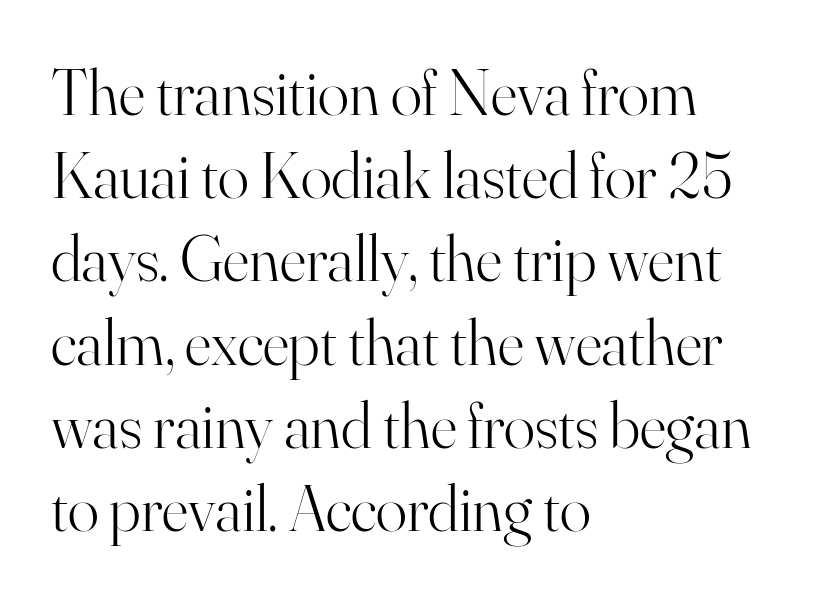
The image shows 65 px light serif type, upright; set left-aligned, normal line spacing (1.28x), normal letter spacing, not underlined; high stroke contrast and a small x-height.
